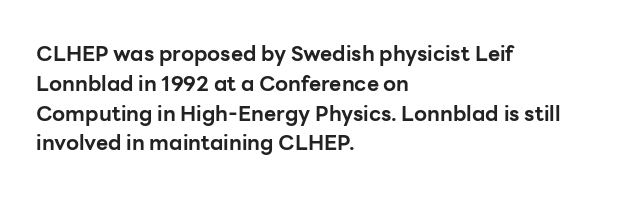
{"italic": "no", "bold": "yes", "underline": "no", "align": "left", "line_spacing": "normal", "line_spacing_ratio": 1.42, "letter_spacing": "normal", "letter_spacing_em": 0.0, "glyph_px": 21}
